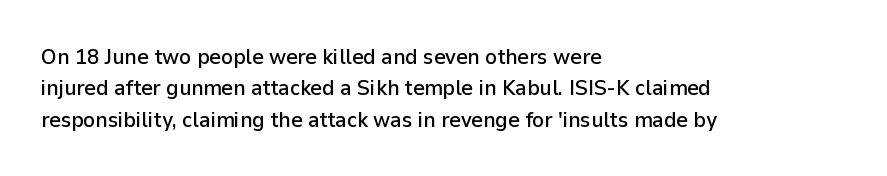
{"italic": "no", "underline": "no", "align": "left", "line_spacing": "normal", "line_spacing_ratio": 1.43, "letter_spacing": "normal", "letter_spacing_em": 0.0, "glyph_px": 22}
